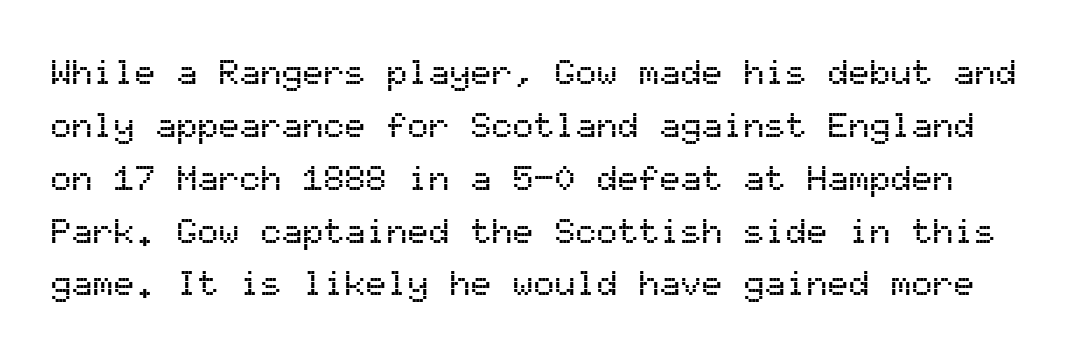
{"serif": "no", "italic": "no", "width": "normal", "stroke_contrast": "medium", "x_height": "medium", "monospaced": "yes", "underline": "no", "line_spacing": "normal", "line_spacing_ratio": 1.51, "letter_spacing": "normal", "letter_spacing_em": 0.0, "glyph_px": 35}
